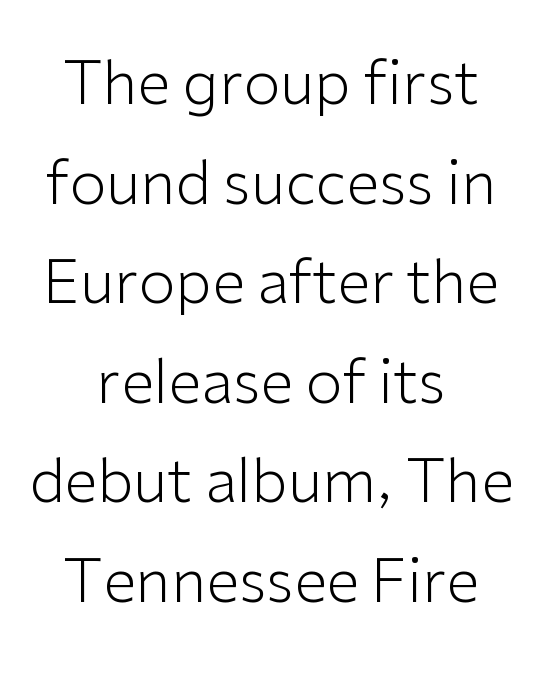
The image shows 60 px light sans-serif type, upright; set centered, normal line spacing (1.66x), normal letter spacing, not underlined; low stroke contrast and a medium x-height.
